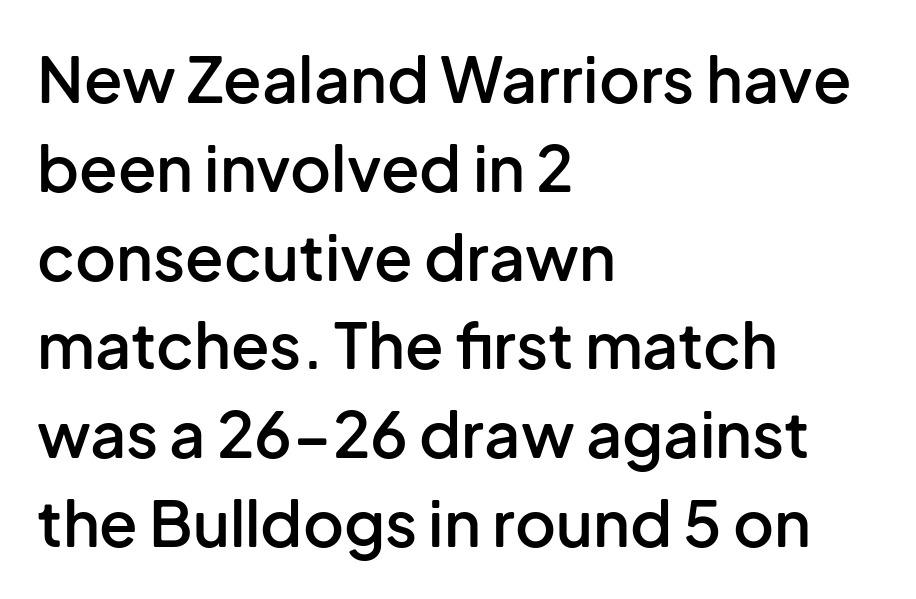
{"serif": "no", "italic": "no", "bold": "semi", "weight": "semibold", "width": "normal", "stroke_contrast": "low", "x_height": "medium", "monospaced": "no", "underline": "no", "align": "left", "line_spacing": "normal", "line_spacing_ratio": 1.41, "letter_spacing": "normal", "letter_spacing_em": 0.0, "glyph_px": 63}
